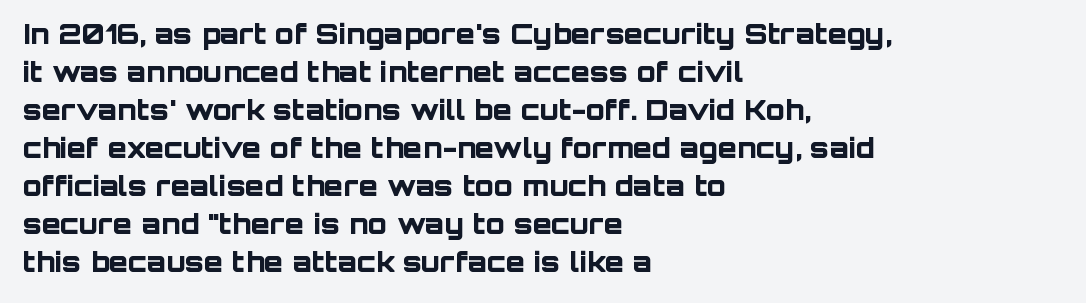
{"serif": "no", "italic": "no", "bold": "yes", "weight": "bold", "width": "normal", "stroke_contrast": "low", "x_height": "large", "monospaced": "no", "underline": "no", "align": "left", "line_spacing": "normal", "line_spacing_ratio": 1.36, "letter_spacing": "normal", "letter_spacing_em": 0.0, "glyph_px": 28}
